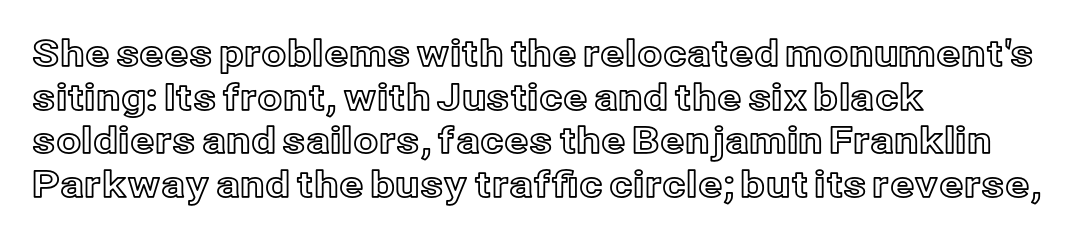
The image shows 36 px text type, upright; set left-aligned, line spacing 1.21x, normal letter spacing, not underlined; a medium x-height.
